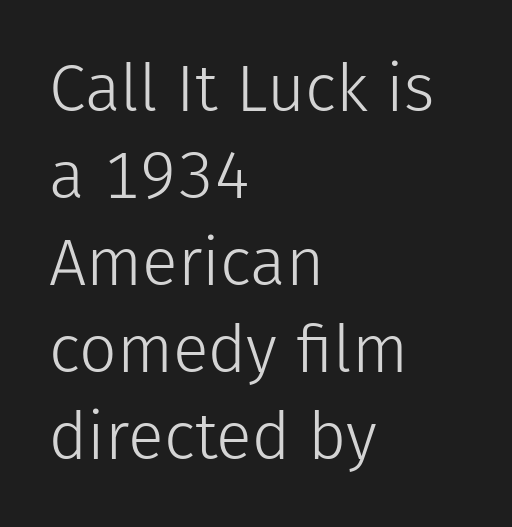
The image shows 66 px light sans-serif type, upright; set left-aligned, normal line spacing (1.32x), normal letter spacing, not underlined; low stroke contrast and a medium x-height.
